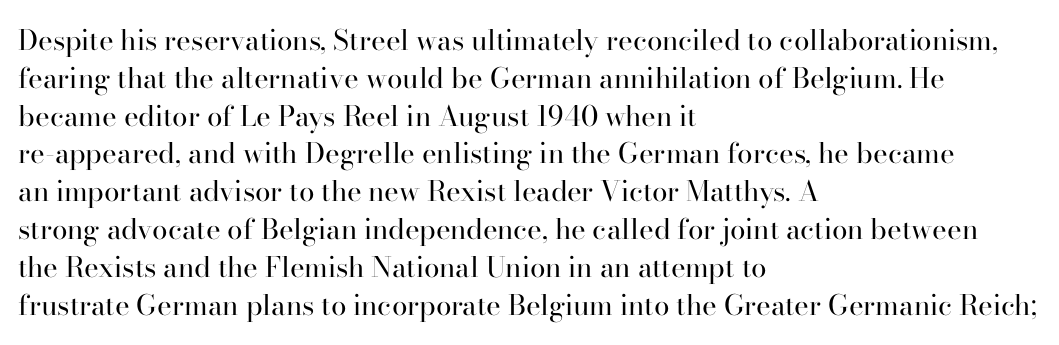
Stems and bowls with no extra thickness — not bold. No word sits above an underline. Casual observation: everything's shoved over to the left. These lines are composed in type with serifs. The leading is moderate, giving the passage an even texture.
